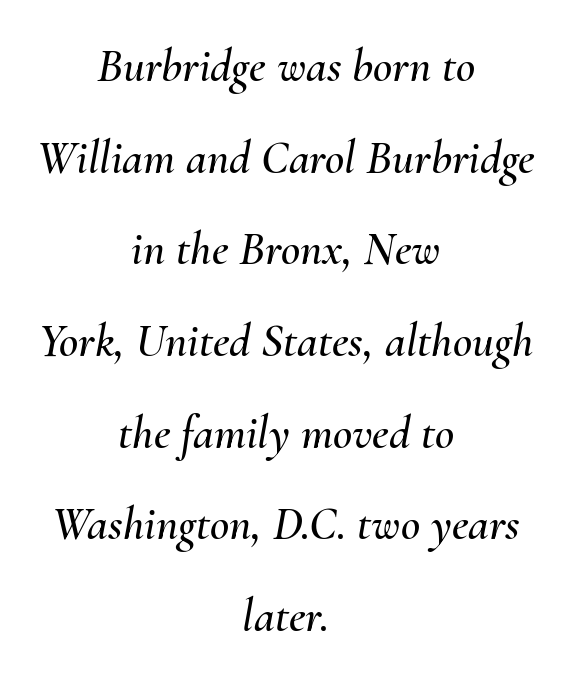
Q: Is the text italic (slanted)? A: Yes, it leans right by about 10 degrees.
Q: Is the text underlined? A: No.
Q: How is the paragraph aligned? A: Centered.
Q: Is the spacing between letters normal or unusually wide? A: Normal.
Q: Is the spacing between lines tight, normal or loose? A: Loose.
Q: Width (condensed, normal, or wide)? A: Normal.
Q: Stroke contrast? A: Medium.
Q: x-height? A: Small.
Q: Monospaced? A: No.
